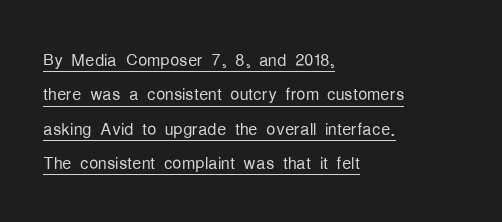
{"italic": "no", "bold": "no", "underline": "yes", "align": "left", "line_spacing": "normal", "line_spacing_ratio": 1.49, "letter_spacing": "normal", "letter_spacing_em": 0.0, "glyph_px": 23}
